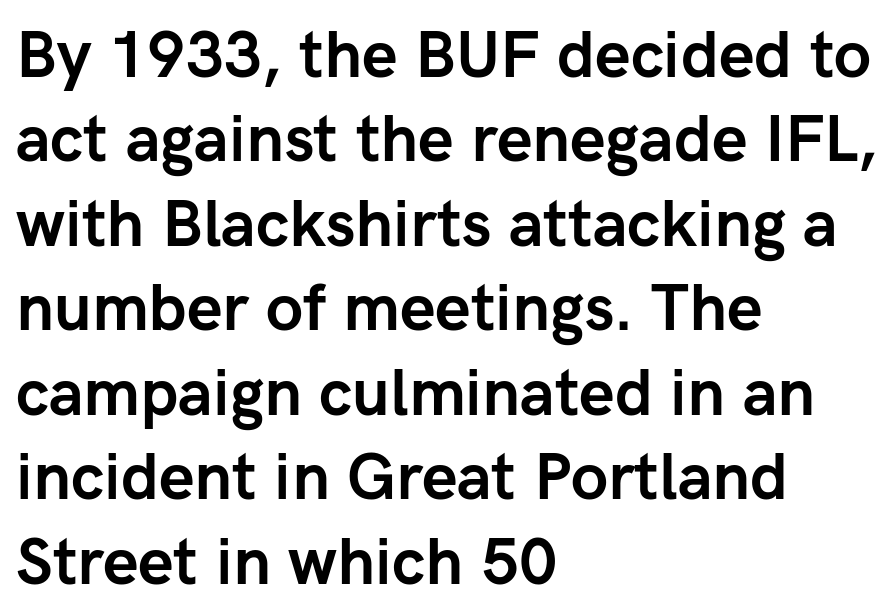
Summary of weight: heavy, a full bold. When letters stand straight like this, we call the style roman or upright. The face used here is proportionally spaced, like ordinary book or web type. Unlike a traditional serif, this face leaves its strokes unadorned. The line texture is even and compact thanks to regular tracking. Decoration check: the copy has no underline.
